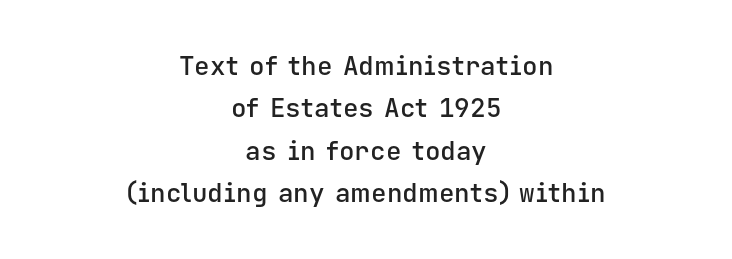
The rows are spaced the way most documents space them. The gap between lines stays unmarked. In terms of letterspacing, this is plain default setting. A semibold gives these letters moderate extra thickness, short of bold.
